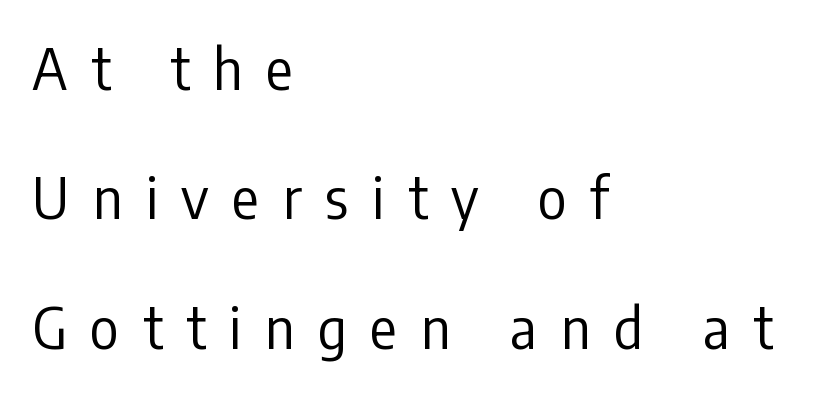
The image shows 56 px regular-weight, condensed sans-serif type, upright; set left-aligned, loose line spacing (2.31x), unusually wide letter spacing (+0.42 em), not underlined; low stroke contrast and a medium x-height.
